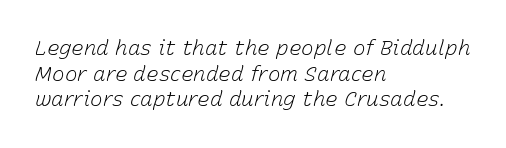
Q: Is the text bold? A: No.
Q: Is the text italic (slanted)? A: Yes, it leans right by about 15 degrees.
Q: Is the text underlined? A: No.
Q: How is the paragraph aligned? A: Left-aligned.
Q: Is the spacing between letters normal or unusually wide? A: Normal.
